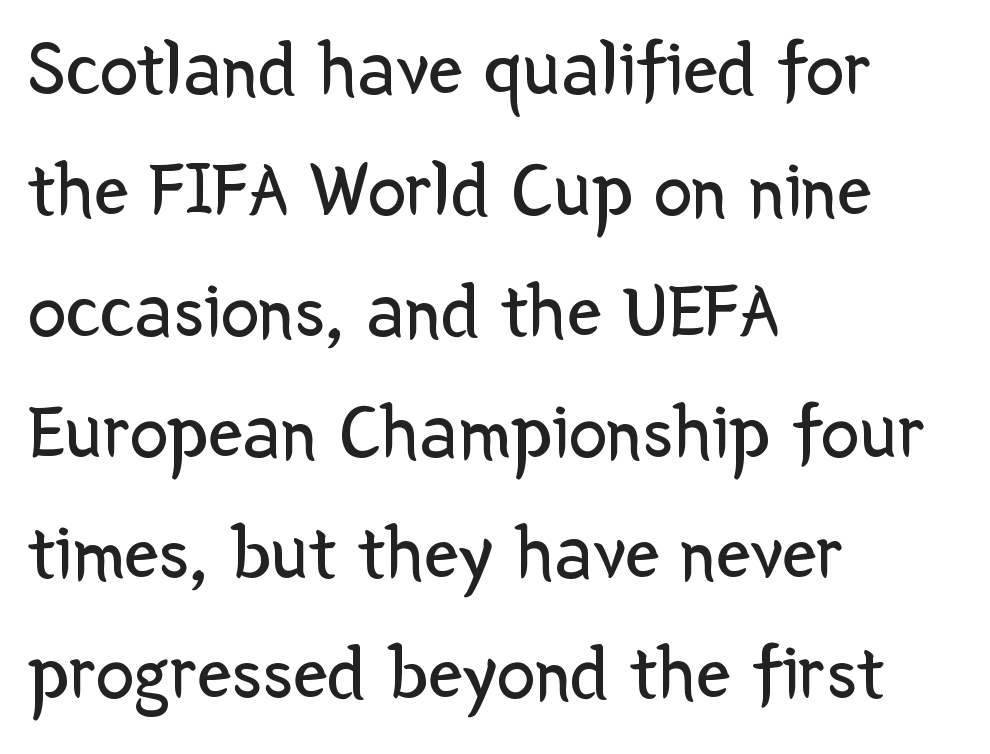
The typeface chosen for these lines omits serifs. Inter-character spacing is left at the font's built-in metrics. Check under the words: just untouched page. The typography opts for an upright posture over an oblique one. The rendering anchors every line to the left-hand side.
